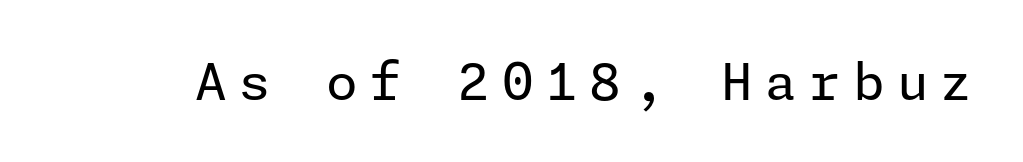
Q: Is the text bold? A: No.
Q: Is the text italic (slanted)? A: No, it is upright.
Q: Is the typeface a serif or a sans-serif typeface? A: Sans-serif.
Q: Is the text underlined? A: No.
Q: Is the spacing between letters normal or unusually wide? A: Unusually wide.
Q: Width (condensed, normal, or wide)? A: Normal.
Q: Stroke contrast? A: Low.
Q: x-height? A: Medium.
